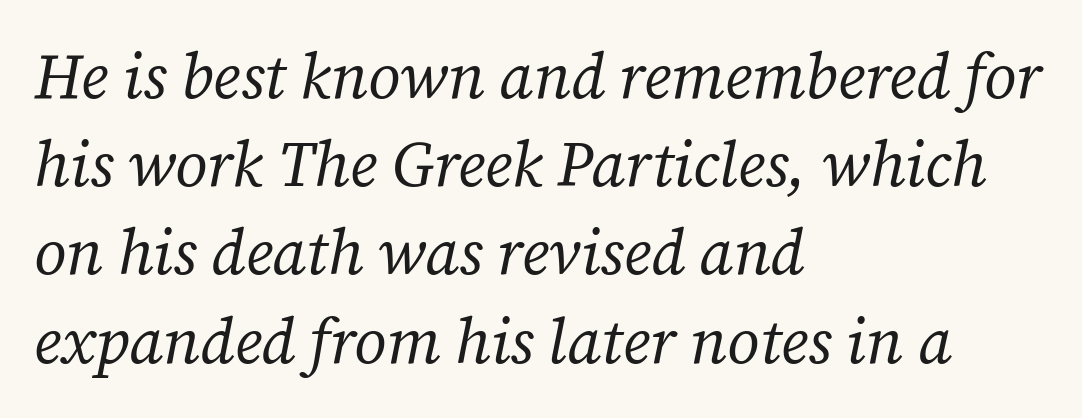
{"serif": "yes", "italic": "yes", "lean": "right", "slant_degrees": 12, "bold": "no", "weight": "regular", "width": "normal", "stroke_contrast": "low", "x_height": "medium", "monospaced": "no", "underline": "no", "align": "left", "line_spacing": "normal", "line_spacing_ratio": 1.4, "letter_spacing": "normal", "letter_spacing_em": 0.0, "glyph_px": 63}
